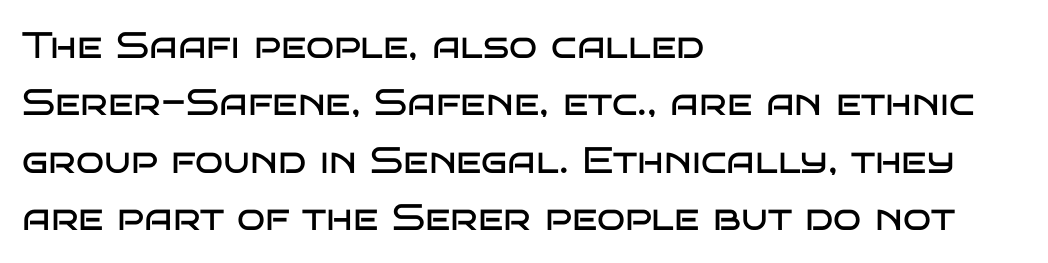
The paragraph has a hard left edge and a soft right edge. A roman cut, with each character standing at attention. The letters carry no serifs — their stems end cleanly without finishing strokes. Each new line begins a customary step beneath the previous one. No extra tracking has been applied to these lines. The letters advance in unequal steps, a hallmark of proportional type.
